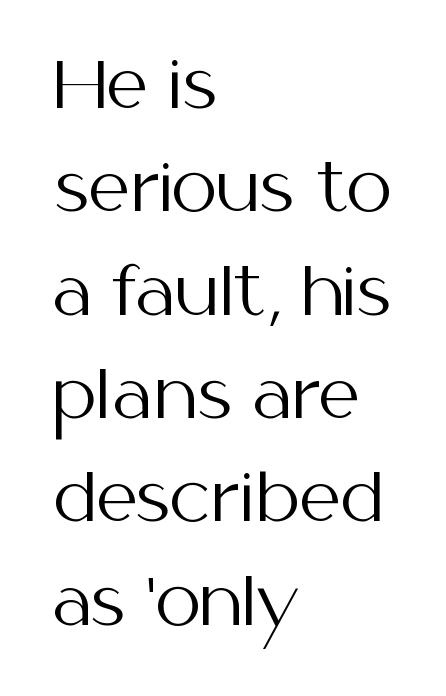
{"serif": "no", "italic": "no", "bold": "no", "weight": "regular", "width": "normal", "stroke_contrast": "medium", "x_height": "medium", "monospaced": "no", "underline": "no", "align": "left", "line_spacing": "normal", "line_spacing_ratio": 1.59, "letter_spacing": "normal", "letter_spacing_em": 0.0, "glyph_px": 65}
